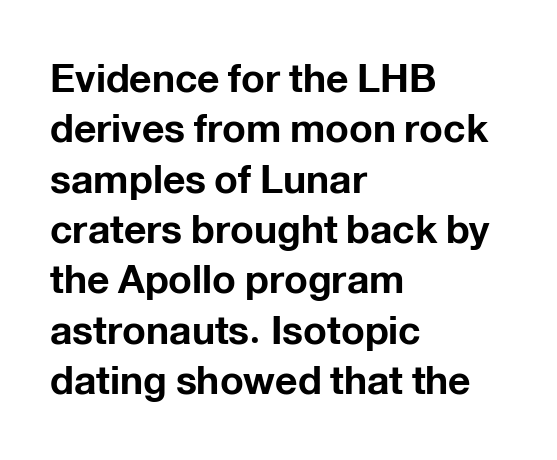
The words here are not underlined. In terms of leading, this rendering sits right in the middle. Nope, no serifs anywhere on these letters. The line texture is even and compact thanks to regular tracking. Typesetter's note: full bold, strokes at maximum text heaviness.
